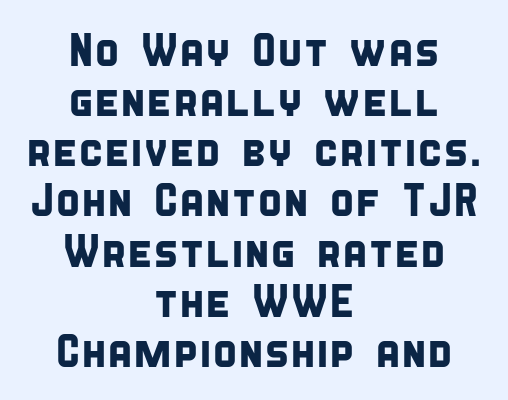
The image shows 46 px condensed sans-serif type; set centered, tight line spacing (1.09x), normal letter spacing, not underlined; low stroke contrast and a large x-height.
